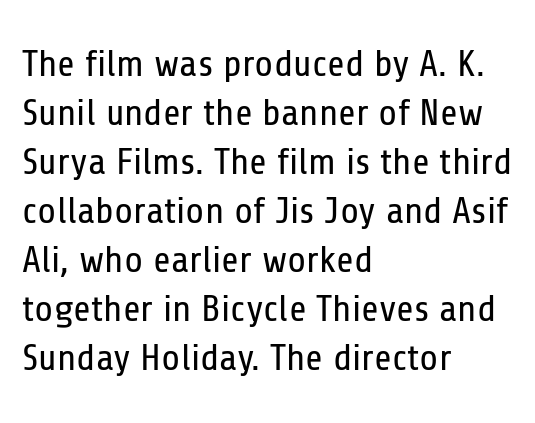
{"serif": "no", "italic": "no", "bold": "no", "weight": "regular", "width": "condensed", "stroke_contrast": "low", "x_height": "medium", "monospaced": "no", "underline": "no", "align": "left", "line_spacing": "normal", "line_spacing_ratio": 1.29, "letter_spacing": "normal", "letter_spacing_em": 0.0, "glyph_px": 38}
